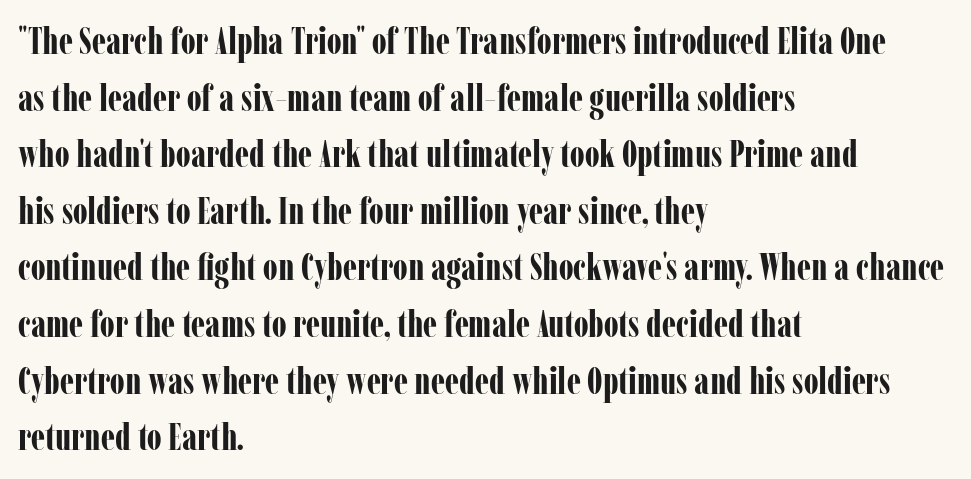
The image shows 37 px bold, condensed serif type, upright; set left-aligned, normal line spacing (1.53x), normal letter spacing, not underlined; low stroke contrast and a medium x-height.
